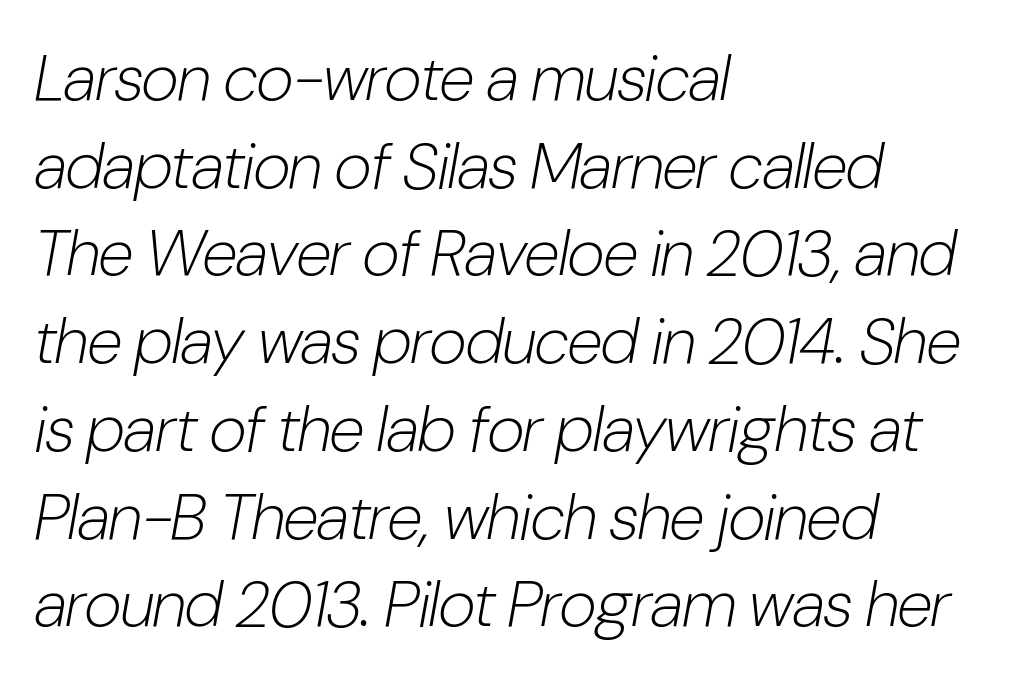
Q: Is the text bold? A: No.
Q: Is the text italic (slanted)? A: Yes, it leans right by about 10 degrees.
Q: Is the text underlined? A: No.
Q: How is the paragraph aligned? A: Left-aligned.
Q: Is the spacing between letters normal or unusually wide? A: Normal.
Q: Is the spacing between lines tight, normal or loose? A: Normal.
Q: Width (condensed, normal, or wide)? A: Condensed.
Q: Stroke contrast? A: Low.
Q: x-height? A: Medium.
Q: Monospaced? A: No.
